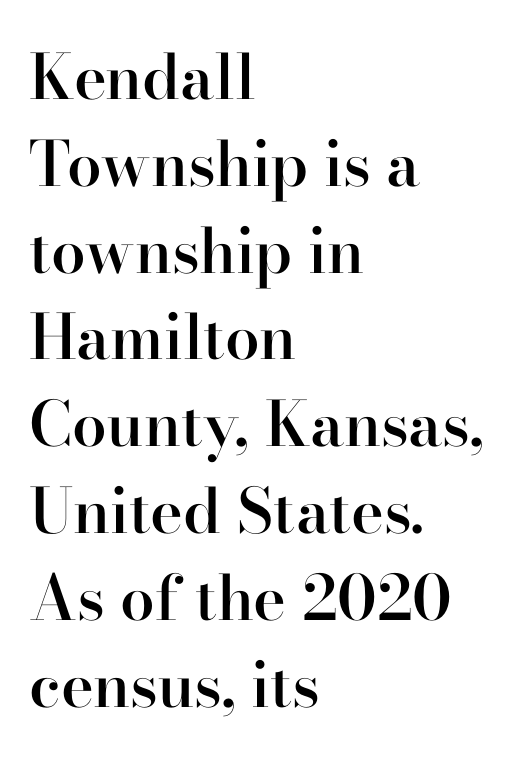
{"serif": "yes", "italic": "no", "bold": "semi", "weight": "semibold", "width": "normal", "stroke_contrast": "high", "x_height": "small", "monospaced": "no", "underline": "no", "align": "left", "line_spacing": "normal", "line_spacing_ratio": 1.4, "letter_spacing": "normal", "letter_spacing_em": 0.0, "glyph_px": 62}
